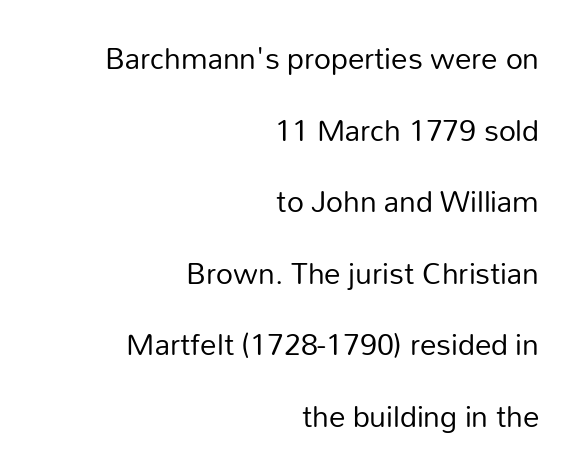
{"serif": "no", "italic": "no", "bold": "no", "weight": "regular", "width": "normal", "stroke_contrast": "low", "x_height": "medium", "monospaced": "no", "underline": "no", "align": "right", "line_spacing": "loose", "line_spacing_ratio": 2.17, "letter_spacing": "normal", "letter_spacing_em": 0.0, "glyph_px": 33}
